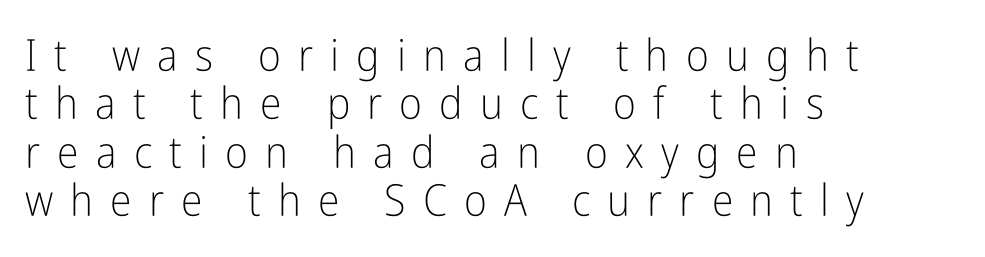
Q: Is the text bold? A: No.
Q: Is the text italic (slanted)? A: No, it is upright.
Q: Is the typeface a serif or a sans-serif typeface? A: Sans-serif.
Q: Is the text underlined? A: No.
Q: How is the paragraph aligned? A: Left-aligned.
Q: Is the spacing between letters normal or unusually wide? A: Unusually wide.
Q: Is the spacing between lines tight, normal or loose? A: Tight.
Q: Width (condensed, normal, or wide)? A: Condensed.
Q: Stroke contrast? A: Low.
Q: x-height? A: Medium.
Q: Monospaced? A: No.
